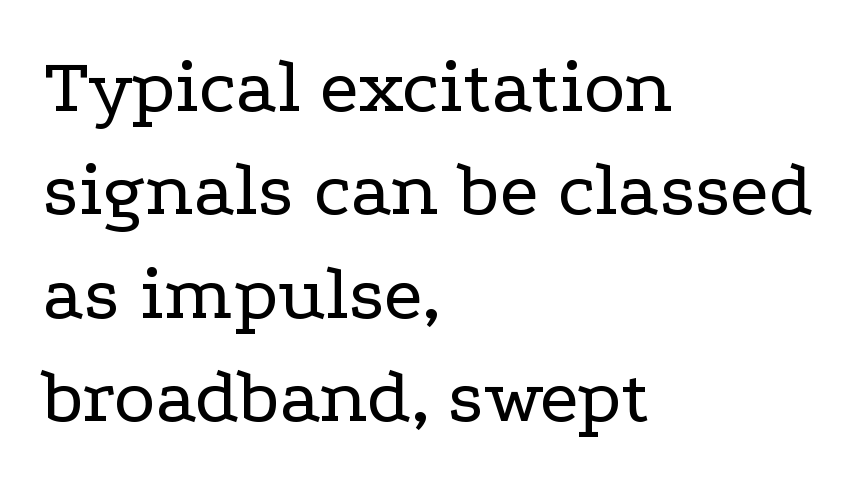
Q: Is the text bold? A: No.
Q: Is the text italic (slanted)? A: No, it is upright.
Q: Is the typeface a serif or a sans-serif typeface? A: Serif.
Q: Is the text underlined? A: No.
Q: How is the paragraph aligned? A: Left-aligned.
Q: Is the spacing between letters normal or unusually wide? A: Normal.
Q: Is the spacing between lines tight, normal or loose? A: Normal.
Q: Width (condensed, normal, or wide)? A: Wide.
Q: Stroke contrast? A: Low.
Q: x-height? A: Medium.
Q: Monospaced? A: No.
